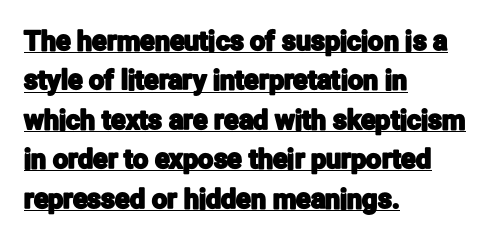
{"italic": "no", "underline": "yes", "align": "left", "line_spacing": "normal", "line_spacing_ratio": 1.46, "letter_spacing": "normal", "letter_spacing_em": 0.0, "glyph_px": 27}
